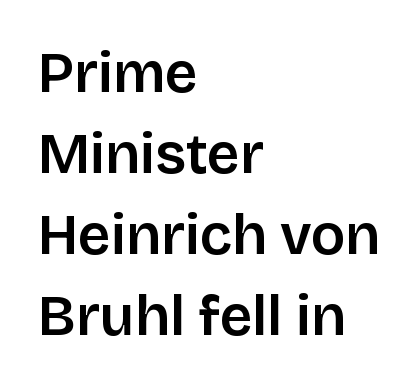
Unlike italic type, these characters show no tilt at all. The rendering uses a moderate line-height, typical for paragraphs. How are the letters spaced? Ordinarily, with no added tracking. Compared with a centered layout, this one pins lines to the left instead. The strip under each line holds only bare page.
